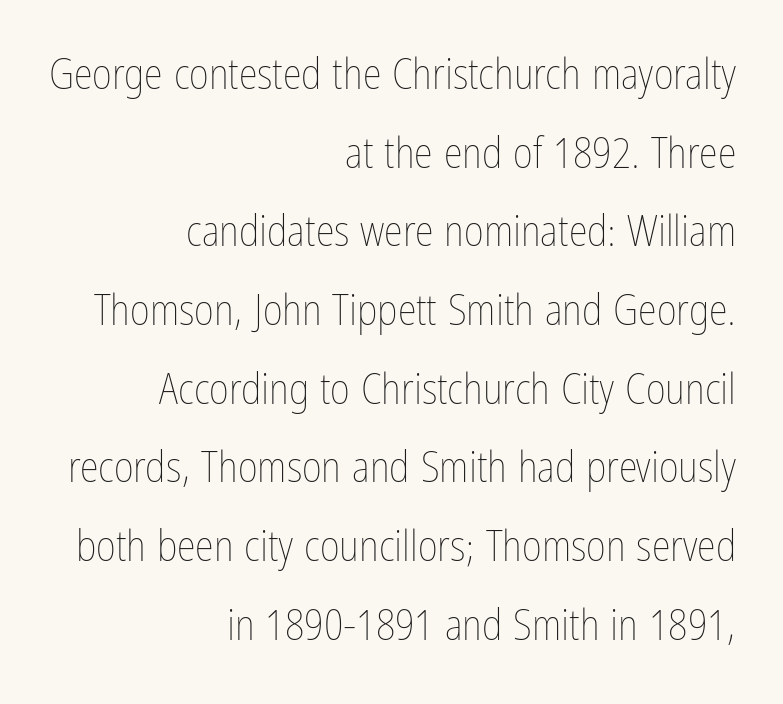
Q: Is the text bold? A: No.
Q: Is the text italic (slanted)? A: No, it is upright.
Q: Is the text underlined? A: No.
Q: How is the paragraph aligned? A: Right-aligned.
Q: Is the spacing between letters normal or unusually wide? A: Normal.
Q: Width (condensed, normal, or wide)? A: Condensed.
Q: Stroke contrast? A: Low.
Q: x-height? A: Medium.
Q: Monospaced? A: No.
